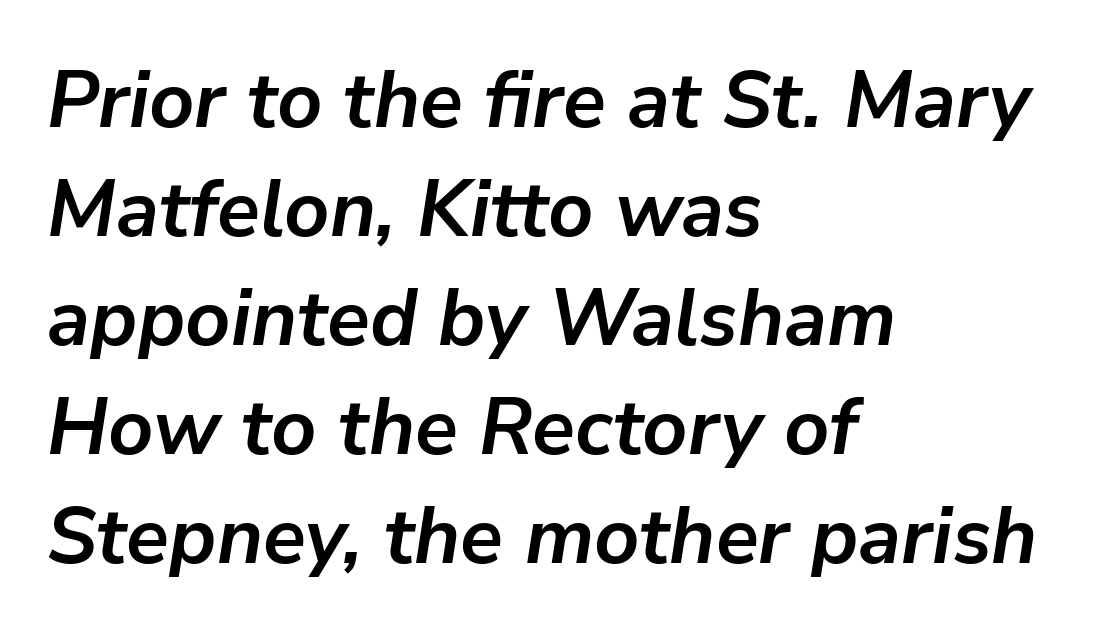
Q: Is the text bold? A: Yes.
Q: Is the text italic (slanted)? A: Yes, it leans right by about 9 degrees.
Q: Is the text underlined? A: No.
Q: How is the paragraph aligned? A: Left-aligned.
Q: Is the spacing between letters normal or unusually wide? A: Normal.
Q: Is the spacing between lines tight, normal or loose? A: Normal.
Q: Width (condensed, normal, or wide)? A: Normal.
Q: Stroke contrast? A: Low.
Q: x-height? A: Medium.
Q: Monospaced? A: No.
